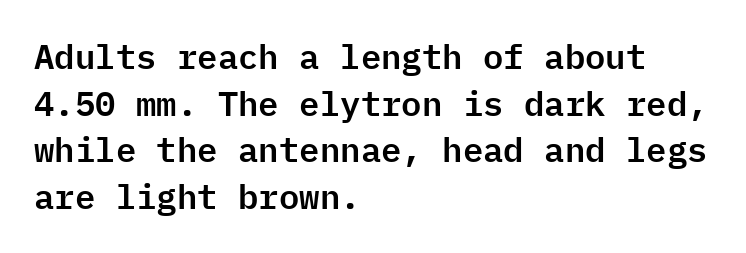
Q: Is the text italic (slanted)? A: No, it is upright.
Q: Is the typeface a serif or a sans-serif typeface? A: Sans-serif.
Q: Is the text underlined? A: No.
Q: How is the paragraph aligned? A: Left-aligned.
Q: Is the spacing between letters normal or unusually wide? A: Normal.
Q: Is the spacing between lines tight, normal or loose? A: Normal.
Q: Width (condensed, normal, or wide)? A: Normal.
Q: Stroke contrast? A: Low.
Q: x-height? A: Medium.
Q: Monospaced? A: Yes.
